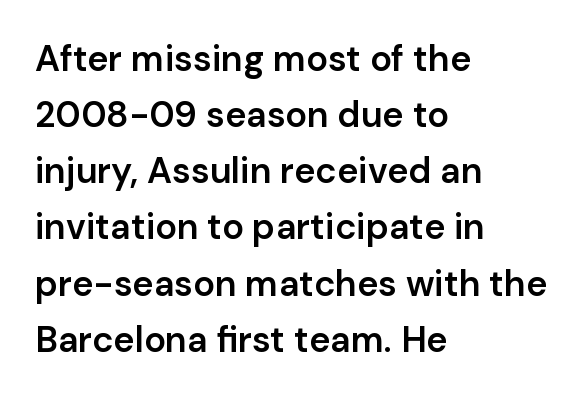
The rendering uses natural spacing where letterforms have individual widths. The passage is arranged the way most books set body copy — flush left. The letters are semibold — heavier than regular but short of a full bold. Tracking here is standard; glyphs follow each other at the usual distance. The foot of each line stays bare and open.
